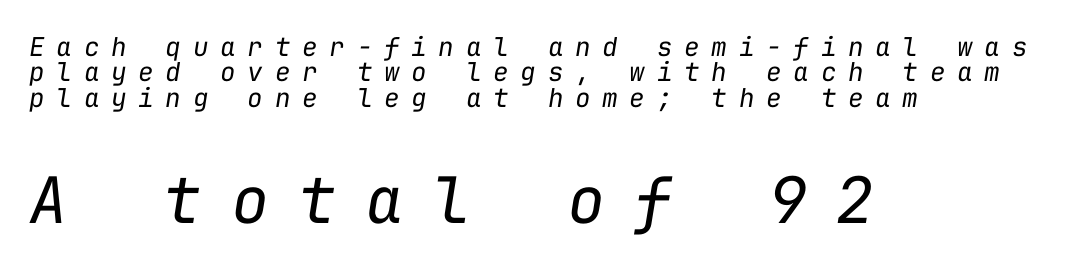
{"italic": "yes", "lean": "right", "slant_degrees": 9, "bold": "no", "weight": "regular", "width": "normal", "stroke_contrast": "low", "x_height": "medium", "monospaced": "yes", "underline": "no", "align": "left", "line_spacing": "tight", "line_spacing_ratio": 0.98, "letter_spacing": "wide", "letter_spacing_em": 0.45, "larger_block": "second", "size_ratio": 2.46, "glyph_px": 64}
